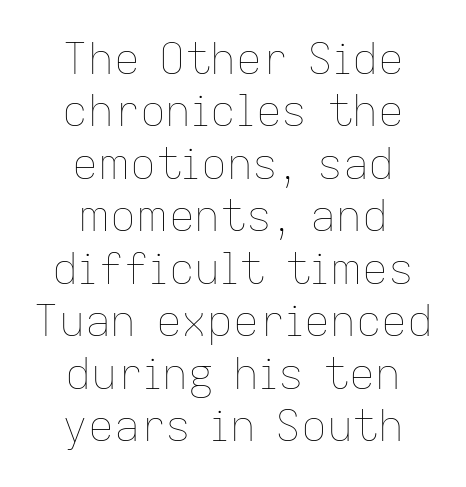
The face looks like a standard text weight, possibly lighter. What stands out about the letter spacing? Nothing — it is the standard amount. These lines were composed using upright roman letters. The lines are quadded center. Spacing verdict: proportional, widths tailored to each character.
